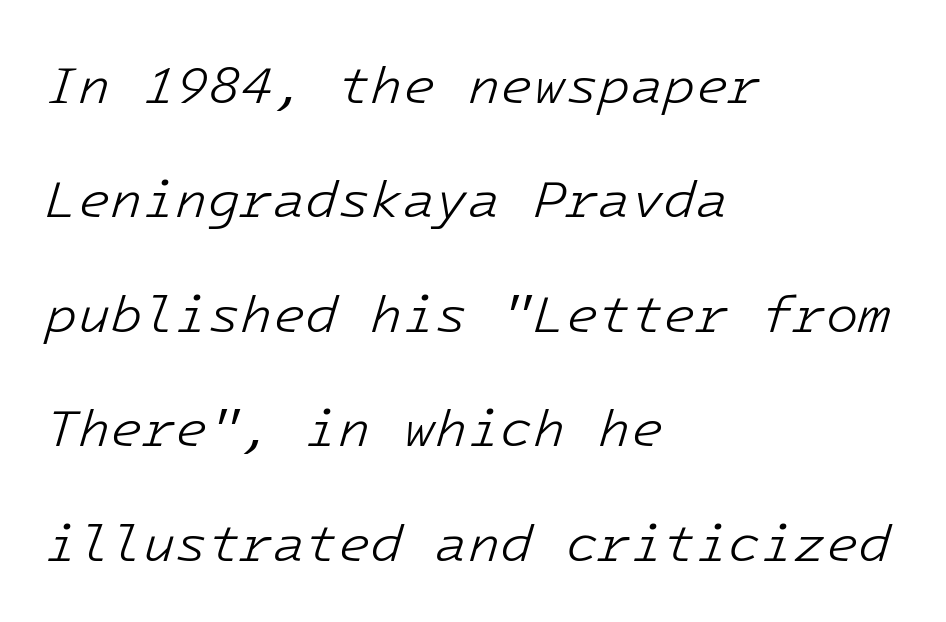
Q: Is the text bold? A: No.
Q: Is the text italic (slanted)? A: Yes, it leans right by about 16 degrees.
Q: Is the text underlined? A: No.
Q: How is the paragraph aligned? A: Left-aligned.
Q: Is the spacing between letters normal or unusually wide? A: Normal.
Q: Is the spacing between lines tight, normal or loose? A: Loose.
Q: Width (condensed, normal, or wide)? A: Normal.
Q: Stroke contrast? A: Low.
Q: x-height? A: Medium.
